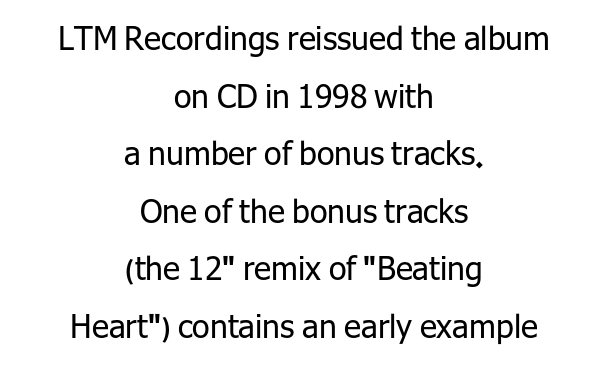
Here the glyphs are tracked normally, forming tight word shapes. Neither beginnings nor endings align; midpoints do. The designer went with a sans here, leaving each stem footless. This sample uses an upright cut, with every glyph sitting square on the baseline. This sample has the flowing, uneven cadence of proportional lettering.
